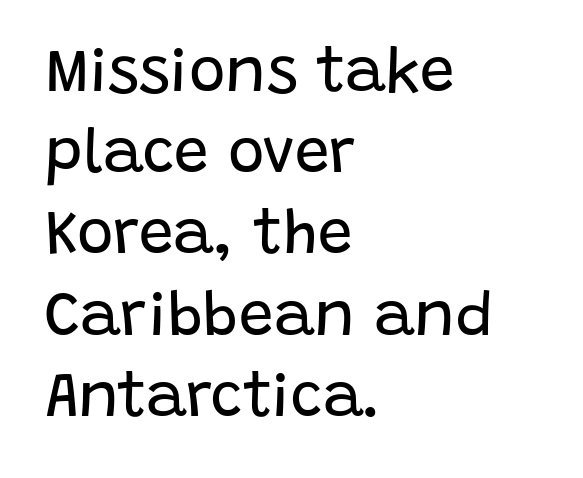
The image shows 62 px regular-weight sans-serif type, upright; set left-aligned, normal line spacing (1.31x), normal letter spacing, not underlined; low stroke contrast and a large x-height.
